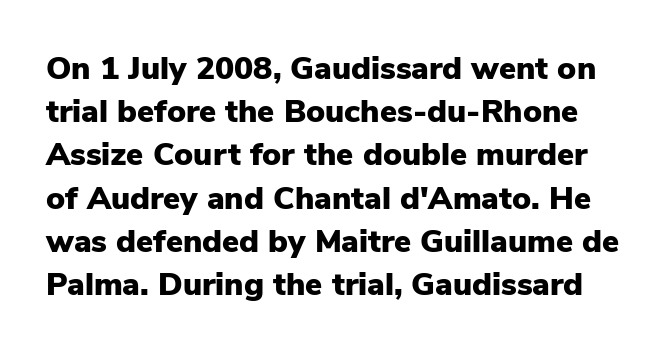
Q: Is the text bold? A: Yes.
Q: Is the text italic (slanted)? A: No, it is upright.
Q: Is the typeface a serif or a sans-serif typeface? A: Sans-serif.
Q: Is the text underlined? A: No.
Q: Is the spacing between letters normal or unusually wide? A: Normal.
Q: Is the spacing between lines tight, normal or loose? A: Normal.
Q: Width (condensed, normal, or wide)? A: Normal.
Q: Stroke contrast? A: Low.
Q: x-height? A: Medium.
Q: Monospaced? A: No.
